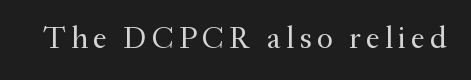
{"serif": "yes", "italic": "no", "bold": "no", "weight": "regular", "width": "normal", "stroke_contrast": "medium", "x_height": "small", "monospaced": "no", "underline": "no", "glyph_px": 31}
